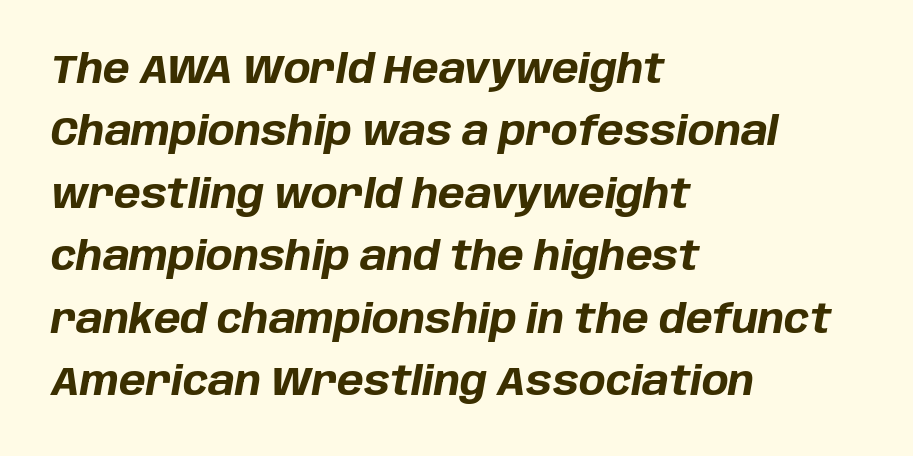
{"italic": "yes", "lean": "right", "slant_degrees": 10, "bold": "yes", "weight": "bold", "width": "normal", "stroke_contrast": "low", "x_height": "large", "monospaced": "no", "underline": "no", "align": "left", "line_spacing": "normal", "line_spacing_ratio": 1.56, "letter_spacing": "normal", "letter_spacing_em": 0.0, "glyph_px": 40}
